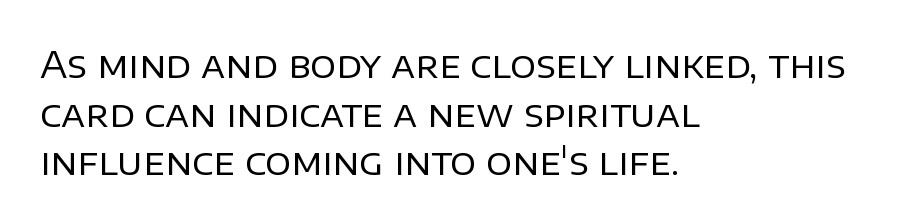
Q: Is the text bold? A: No.
Q: Is the text italic (slanted)? A: No, it is upright.
Q: Is the typeface a serif or a sans-serif typeface? A: Sans-serif.
Q: Is the text underlined? A: No.
Q: How is the paragraph aligned? A: Left-aligned.
Q: Is the spacing between letters normal or unusually wide? A: Normal.
Q: Is the spacing between lines tight, normal or loose? A: Normal.
Q: Width (condensed, normal, or wide)? A: Normal.
Q: Stroke contrast? A: Low.
Q: x-height? A: Large.
Q: Monospaced? A: No.
